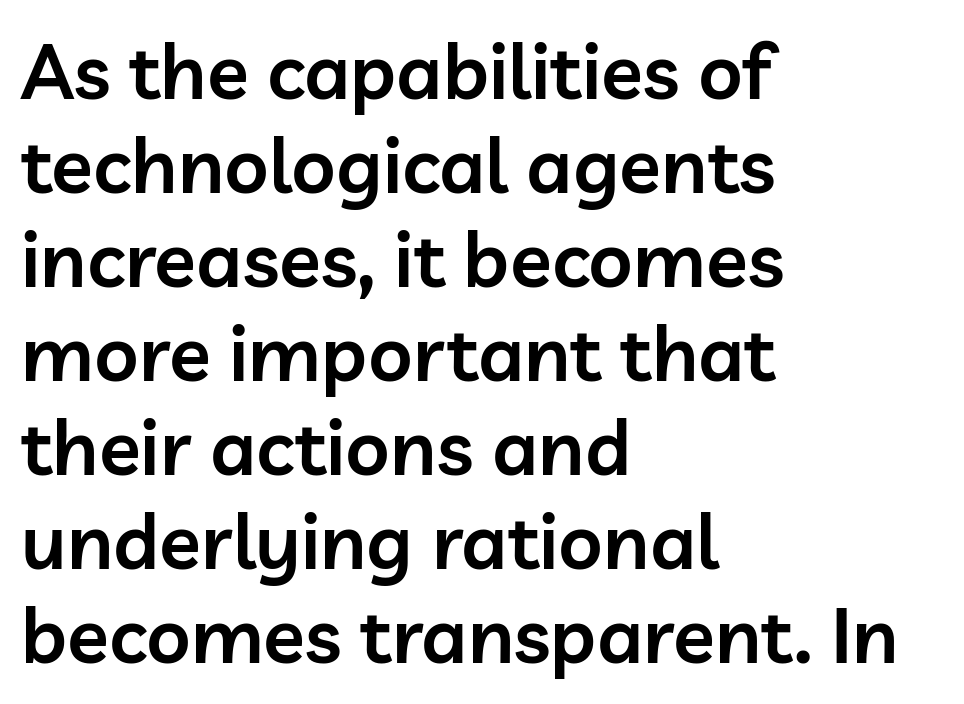
Q: Is the text bold? A: Semi-bold.
Q: Is the text italic (slanted)? A: No, it is upright.
Q: Is the typeface a serif or a sans-serif typeface? A: Sans-serif.
Q: Is the text underlined? A: No.
Q: How is the paragraph aligned? A: Left-aligned.
Q: Is the spacing between letters normal or unusually wide? A: Normal.
Q: Width (condensed, normal, or wide)? A: Normal.
Q: Stroke contrast? A: Low.
Q: x-height? A: Medium.
Q: Monospaced? A: No.
